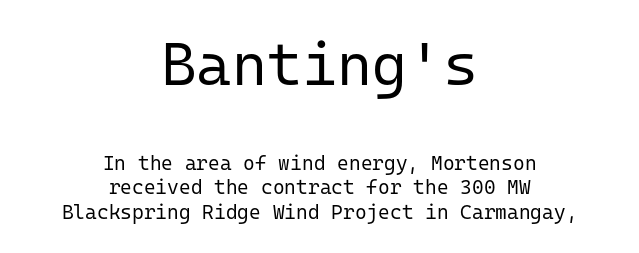
The image shows 60 px regular-weight sans-serif type, upright, monospaced; set centered, line spacing 1.23x, normal letter spacing, not underlined; the first (top) block is 3.0x larger; low stroke contrast and a medium x-height.
